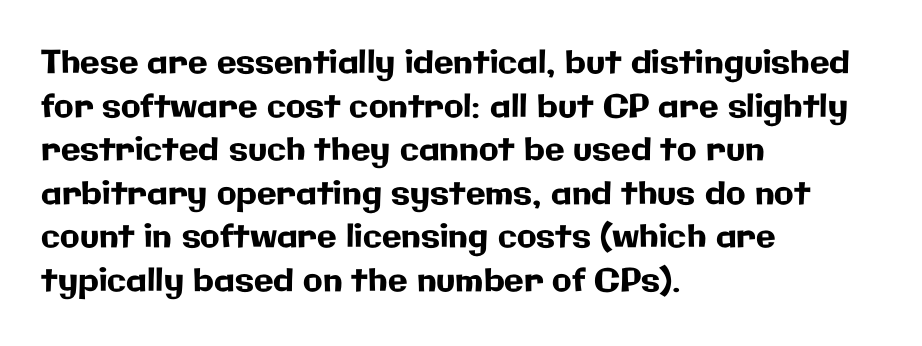
The image shows 32 px sans-serif type, upright; set left-aligned, normal line spacing (1.36x), normal letter spacing, not underlined; low stroke contrast and a medium x-height.
